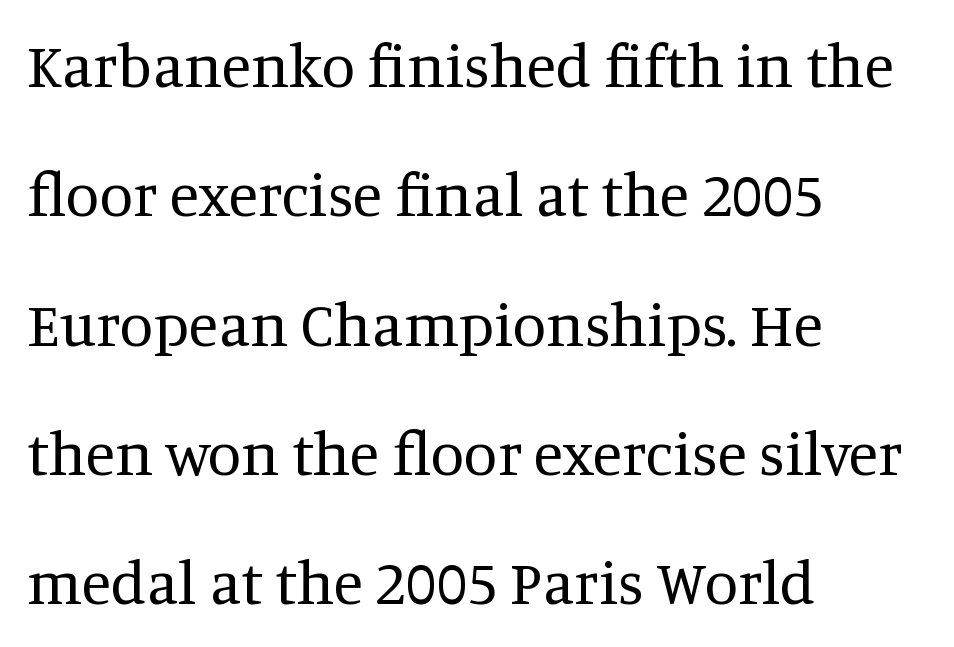
{"serif": "yes", "italic": "no", "bold": "no", "weight": "regular", "width": "normal", "stroke_contrast": "medium", "x_height": "large", "monospaced": "no", "underline": "no", "align": "left", "line_spacing": "loose", "line_spacing_ratio": 2.12, "letter_spacing": "normal", "letter_spacing_em": 0.0, "glyph_px": 61}
